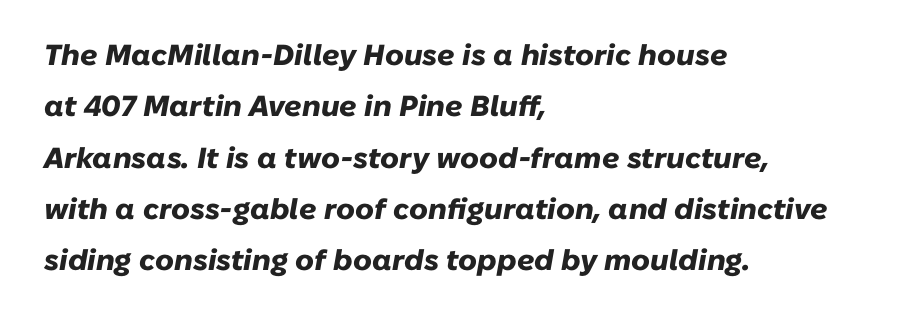
Proportional: the letters do not fall into vertical columns. Yep, that's italic — everything's leaning. Check the space under the baseline: it is left empty. Spacing between characters is what you'd get straight out of the box. Strokes here are thick enough to call this a true bold. Compared with a centered layout, this one pins lines to the left instead.
